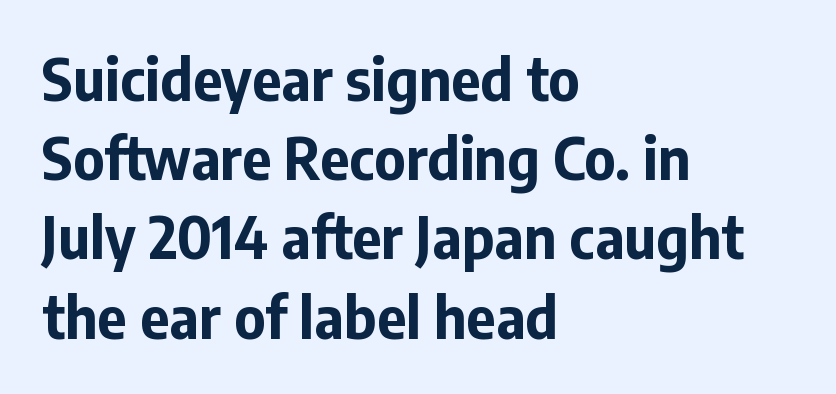
{"serif": "no", "italic": "no", "bold": "yes", "weight": "bold", "width": "normal", "stroke_contrast": "low", "x_height": "medium", "monospaced": "no", "underline": "no", "align": "left", "line_spacing": "normal", "line_spacing_ratio": 1.39, "letter_spacing": "normal", "letter_spacing_em": 0.0, "glyph_px": 57}
